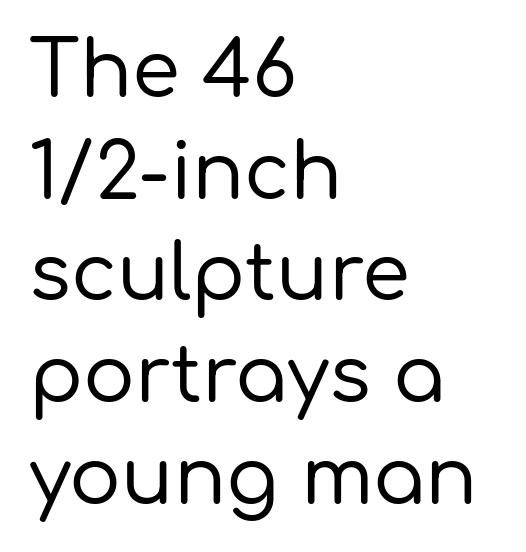
{"serif": "no", "italic": "no", "width": "normal", "stroke_contrast": "low", "x_height": "medium", "monospaced": "no", "underline": "no", "align": "left", "line_spacing": "normal", "line_spacing_ratio": 1.32, "letter_spacing": "normal", "letter_spacing_em": 0.0, "glyph_px": 77}
